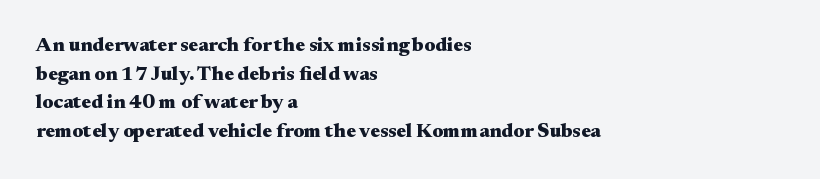
Q: Is the text bold? A: Yes.
Q: Is the text italic (slanted)? A: No, it is upright.
Q: Is the text underlined? A: No.
Q: How is the paragraph aligned? A: Left-aligned.
Q: Is the spacing between letters normal or unusually wide? A: Normal.
Q: Is the spacing between lines tight, normal or loose? A: Normal.
